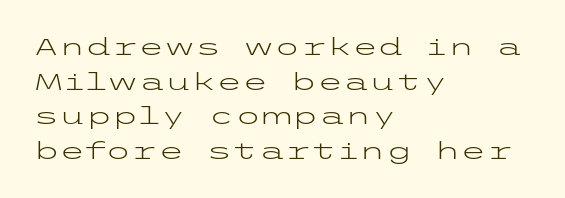
Regarding leading, the lines here are spaced in the standard way. The letters look calm and open, with moderate or lighter stems. Layout note: lines flush left. The rendering keeps characters at their native spacing. The lettering stays uniformly vertical, giving the passage a roman look. Underline: absent.
